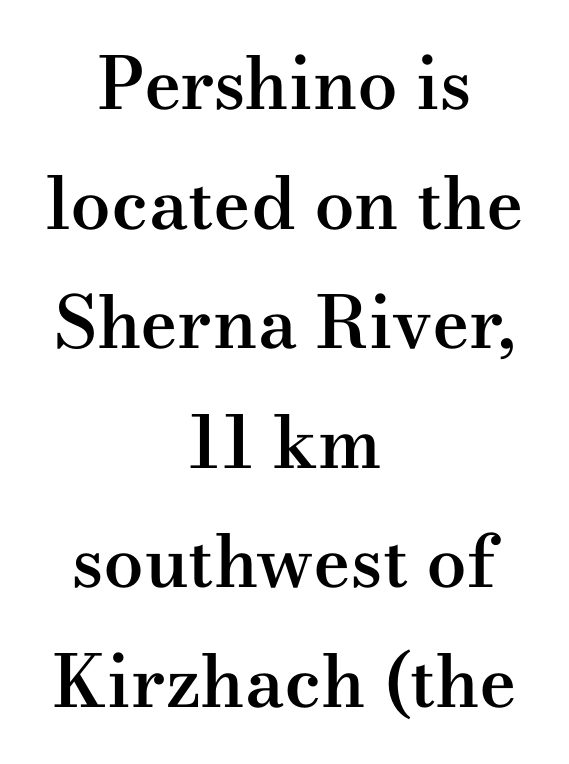
{"serif": "yes", "italic": "no", "bold": "semi", "weight": "semibold", "width": "wide", "stroke_contrast": "medium", "x_height": "small", "monospaced": "no", "underline": "no", "align": "center", "line_spacing": "normal", "line_spacing_ratio": 1.66, "letter_spacing": "normal", "letter_spacing_em": 0.0, "glyph_px": 72}
